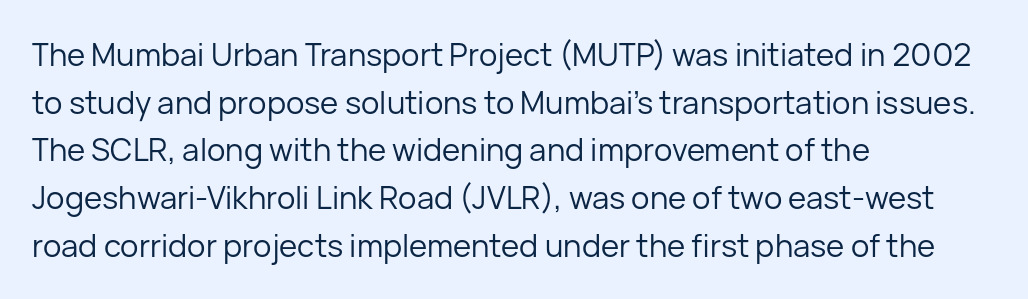
The image shows 31 px regular-weight sans-serif type, upright; set left-aligned, normal line spacing (1.54x), normal letter spacing, not underlined; low stroke contrast and a medium x-height.
